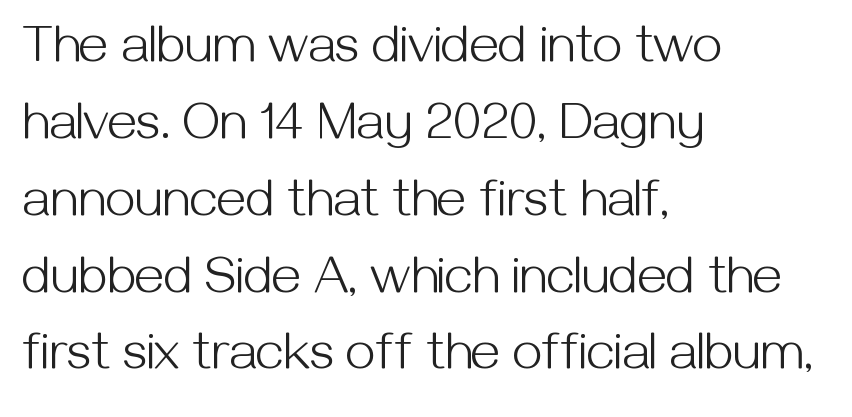
{"serif": "no", "italic": "no", "bold": "no", "weight": "light", "width": "normal", "stroke_contrast": "medium", "x_height": "medium", "monospaced": "no", "underline": "no", "align": "left", "line_spacing": "normal", "line_spacing_ratio": 1.45, "letter_spacing": "normal", "letter_spacing_em": 0.0, "glyph_px": 53}
